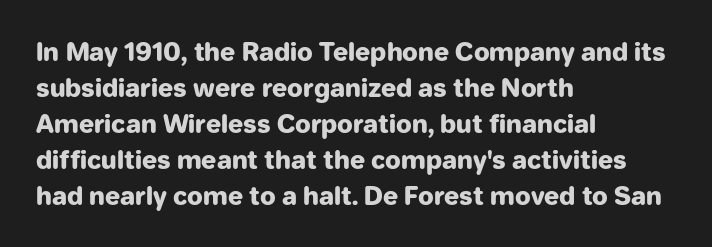
Nope, not italic — everything's standing straight. A normal amount of white space separates one row of letters from the next. Pretty heavy lettering here — definitely bold. Line starts are locked; line ends wander. Tracking here is standard; glyphs follow each other at the usual distance. Decoration check: the copy has no underline.
